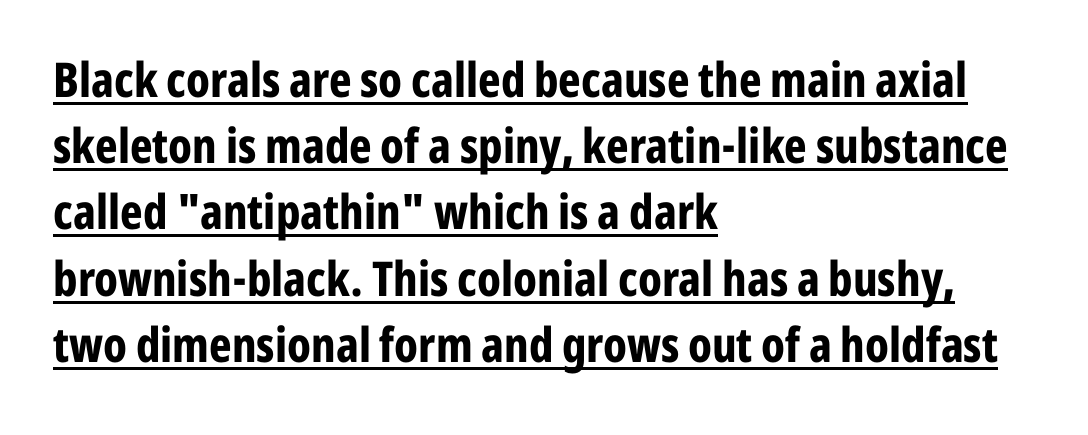
The letters carry no serifs — their stems end cleanly without finishing strokes. Caption: bold face, heavy strokes. Spacing between characters is what you'd get straight out of the box. The text block is weighted toward the left margin, trailing off unevenly rightward. What's the leading like? Ordinary, nothing unusual. A roman cut, with each character standing at attention.
